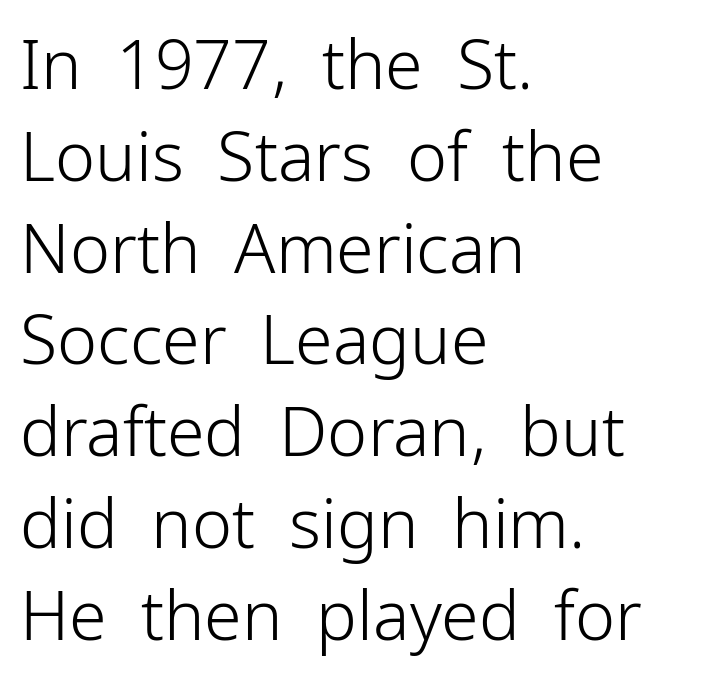
Q: Is the text bold? A: No.
Q: Is the text italic (slanted)? A: No, it is upright.
Q: Is the typeface a serif or a sans-serif typeface? A: Sans-serif.
Q: Is the text underlined? A: No.
Q: How is the paragraph aligned? A: Left-aligned.
Q: Is the spacing between letters normal or unusually wide? A: Normal.
Q: Is the spacing between lines tight, normal or loose? A: Normal.
Q: Width (condensed, normal, or wide)? A: Normal.
Q: Stroke contrast? A: Low.
Q: x-height? A: Medium.
Q: Monospaced? A: No.
